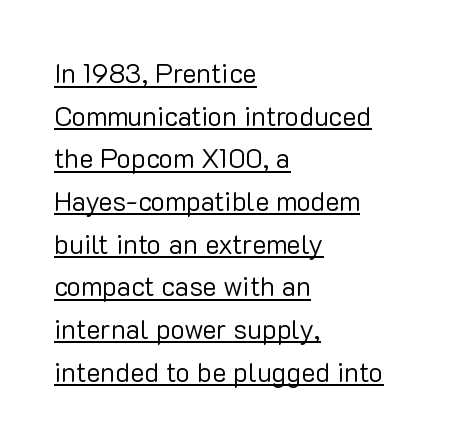
Q: Is the text bold? A: No.
Q: Is the text italic (slanted)? A: No, it is upright.
Q: Is the text underlined? A: Yes.
Q: How is the paragraph aligned? A: Left-aligned.
Q: Is the spacing between letters normal or unusually wide? A: Normal.
Q: Is the spacing between lines tight, normal or loose? A: Normal.
